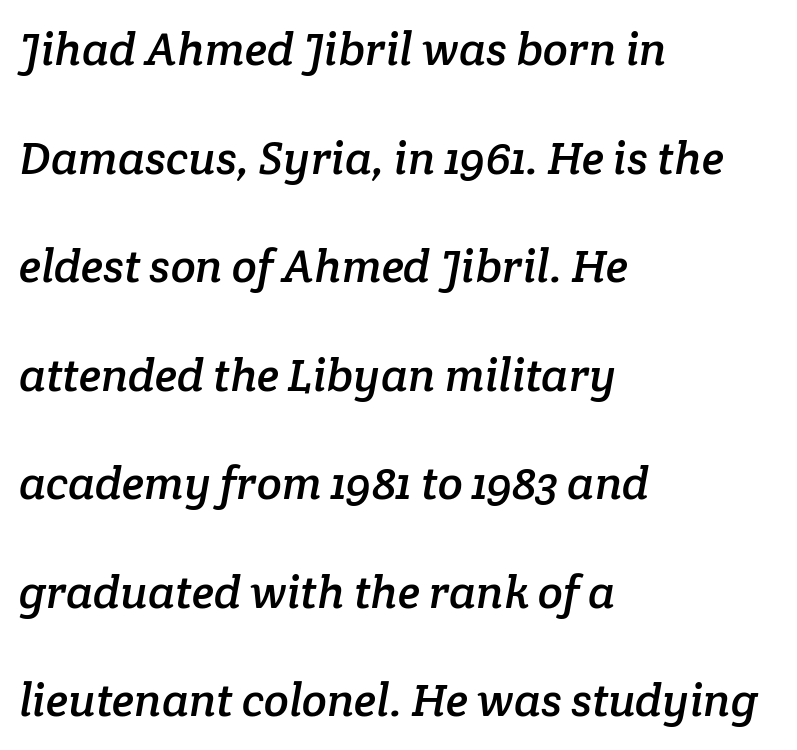
The image shows 46 px serif type; set left-aligned, loose line spacing (2.36x), normal letter spacing, not underlined; low stroke contrast and a medium x-height.
